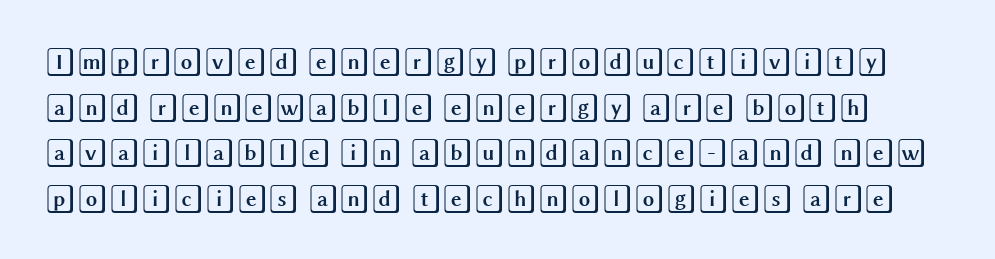
The image shows 29 px wide type, upright; set normal line spacing (1.57x), normal letter spacing, not underlined; a large x-height.
